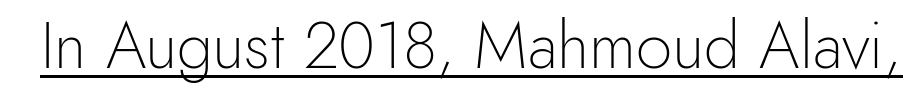
{"serif": "no", "italic": "no", "bold": "no", "weight": "light", "width": "normal", "x_height": "small", "monospaced": "no", "underline": "yes", "letter_spacing": "normal", "letter_spacing_em": 0.0, "glyph_px": 65}
